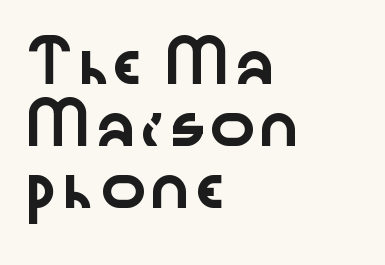
Posture: upright roman. Look at the tracking — it's just the regular setting, nothing added. Has an underline been added? It has not. The face used here is proportionally spaced, like ordinary book or web type.
